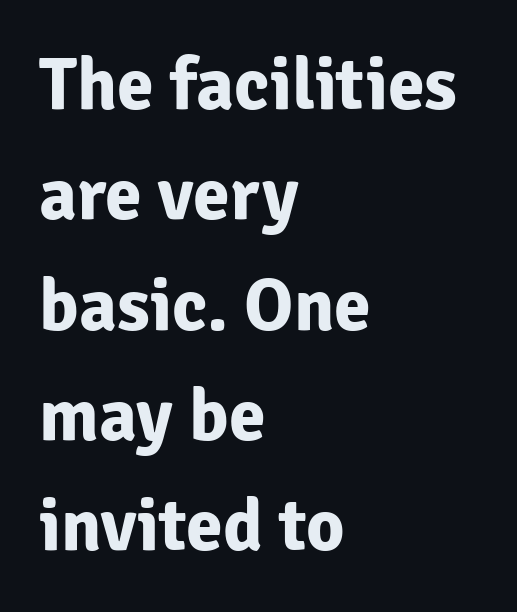
Q: Is the text bold? A: Yes.
Q: Is the text italic (slanted)? A: No, it is upright.
Q: Is the typeface a serif or a sans-serif typeface? A: Sans-serif.
Q: Is the text underlined? A: No.
Q: How is the paragraph aligned? A: Left-aligned.
Q: Is the spacing between letters normal or unusually wide? A: Normal.
Q: Is the spacing between lines tight, normal or loose? A: Normal.
Q: Width (condensed, normal, or wide)? A: Normal.
Q: Stroke contrast? A: Low.
Q: x-height? A: Medium.
Q: Monospaced? A: No.
